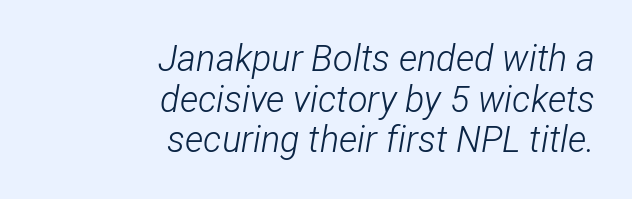
The image shows 36 px light, condensed type, italic (leaning right); set right-aligned, tight line spacing (1.13x), normal letter spacing, not underlined; low stroke contrast and a medium x-height.
